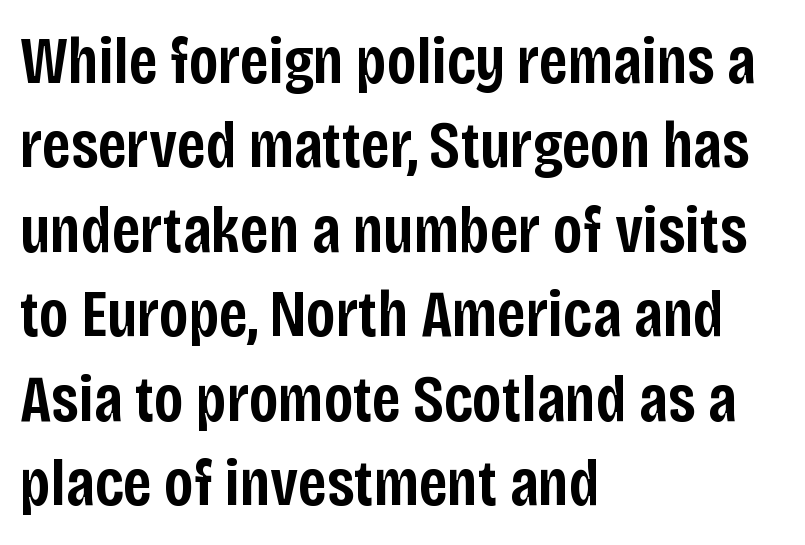
{"serif": "no", "italic": "no", "bold": "semi", "weight": "semibold", "width": "condensed", "stroke_contrast": "low", "x_height": "large", "monospaced": "no", "underline": "no", "align": "left", "line_spacing": "normal", "line_spacing_ratio": 1.26, "letter_spacing": "normal", "letter_spacing_em": 0.0, "glyph_px": 67}
